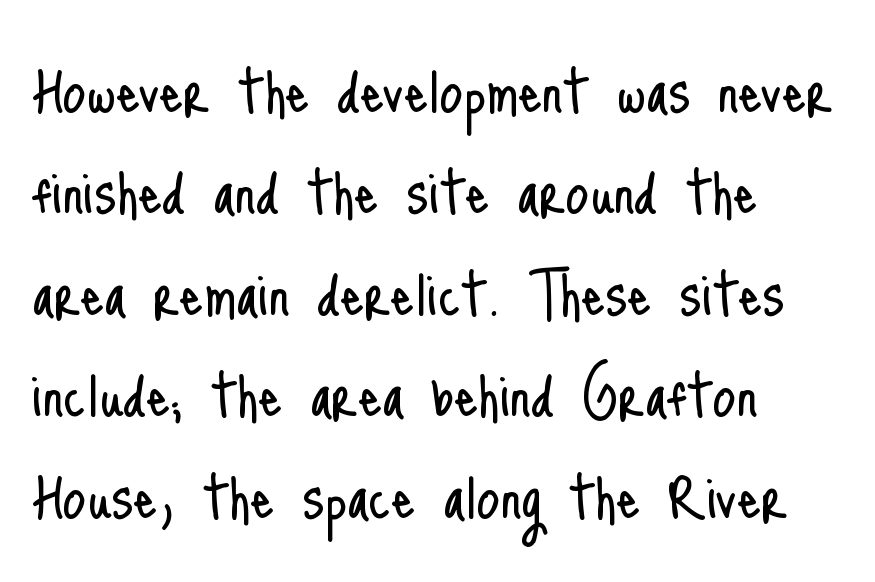
{"serif": "no", "italic": "no", "bold": "no", "weight": "light", "width": "condensed", "stroke_contrast": "low", "x_height": "small", "monospaced": "no", "underline": "no", "align": "left", "line_spacing": "normal", "line_spacing_ratio": 1.37, "letter_spacing": "normal", "letter_spacing_em": 0.0, "glyph_px": 74}
